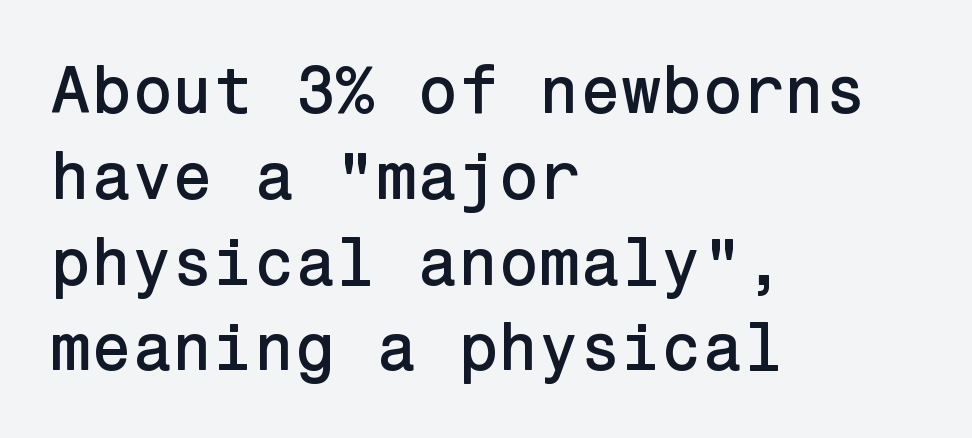
Horizontally, the lines are justified to the leading edge only. Short note: letters normally spaced. These lines were composed using upright roman letters. Check where the strokes stop: nothing finishes them off — pure sans. Reading down the column, the eye jumps a familiar distance to each next line. Beneath every word, the page is bare.
